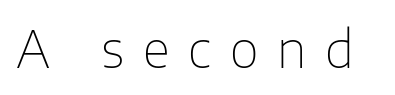
{"serif": "no", "italic": "no", "bold": "no", "weight": "thin", "width": "normal", "stroke_contrast": "low", "x_height": "medium", "monospaced": "no", "underline": "no", "letter_spacing": "wide", "letter_spacing_em": 0.38, "glyph_px": 50}
